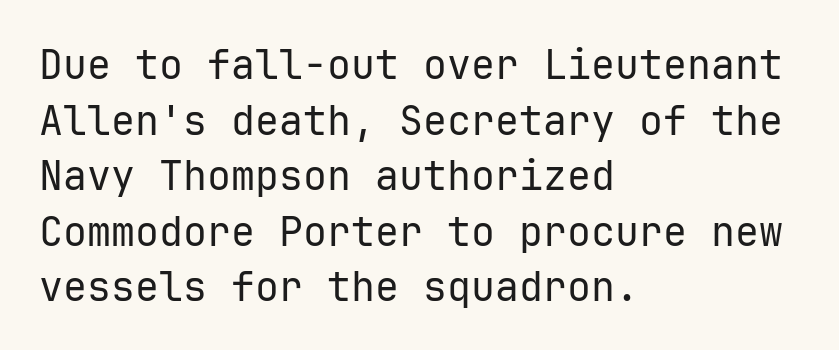
Anything drawn beneath the words? Only blank space. No letter is thick-stroked: the sample isn't bold. Italic? Not at all — the glyphs are vertical. No extra tracking has been applied to these lines.
